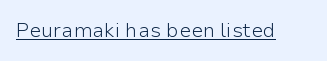
Between one letter and the next there's only the usual sliver of space. A roman cut, with each character standing at attention. The rendered words wear a rule along their underside. Heaviness? Minimal to ordinary, like unemphasized prose.
